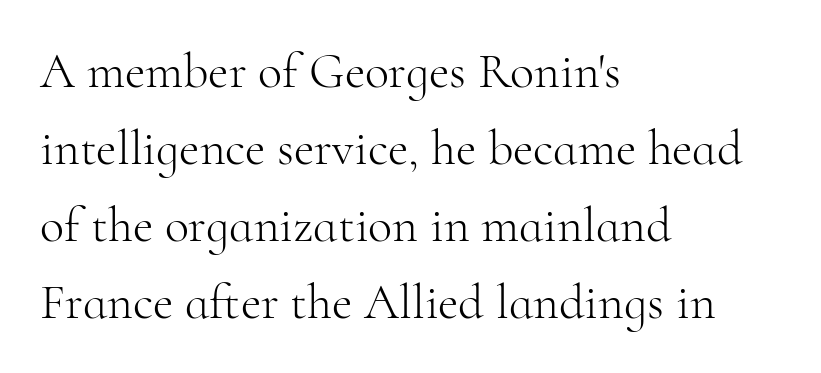
{"serif": "yes", "italic": "no", "bold": "no", "weight": "light", "width": "normal", "stroke_contrast": "high", "x_height": "small", "monospaced": "no", "underline": "no", "align": "left", "line_spacing": "normal", "line_spacing_ratio": 1.54, "letter_spacing": "normal", "letter_spacing_em": 0.0, "glyph_px": 50}
